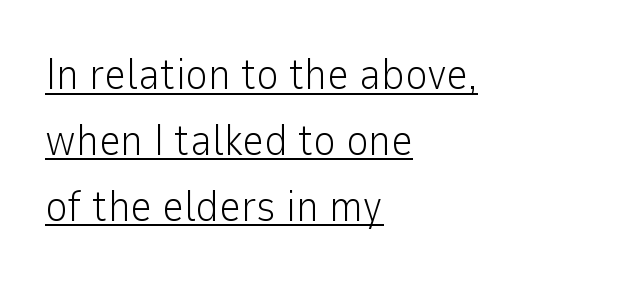
Q: Is the text bold? A: No.
Q: Is the text italic (slanted)? A: No, it is upright.
Q: Is the typeface a serif or a sans-serif typeface? A: Sans-serif.
Q: Is the text underlined? A: Yes.
Q: How is the paragraph aligned? A: Left-aligned.
Q: Is the spacing between letters normal or unusually wide? A: Normal.
Q: Is the spacing between lines tight, normal or loose? A: Normal.
Q: Width (condensed, normal, or wide)? A: Normal.
Q: Stroke contrast? A: Low.
Q: x-height? A: Medium.
Q: Monospaced? A: No.
